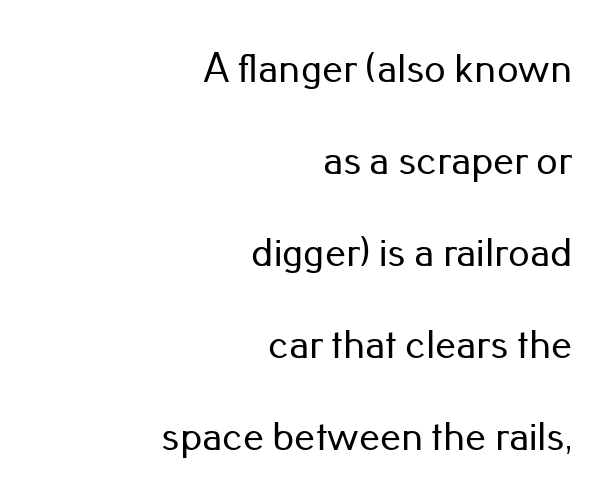
Q: Is the text italic (slanted)? A: No, it is upright.
Q: Is the typeface a serif or a sans-serif typeface? A: Sans-serif.
Q: Is the text underlined? A: No.
Q: How is the paragraph aligned? A: Right-aligned.
Q: Is the spacing between letters normal or unusually wide? A: Normal.
Q: Is the spacing between lines tight, normal or loose? A: Loose.
Q: Width (condensed, normal, or wide)? A: Normal.
Q: Stroke contrast? A: Low.
Q: x-height? A: Small.
Q: Monospaced? A: No.
